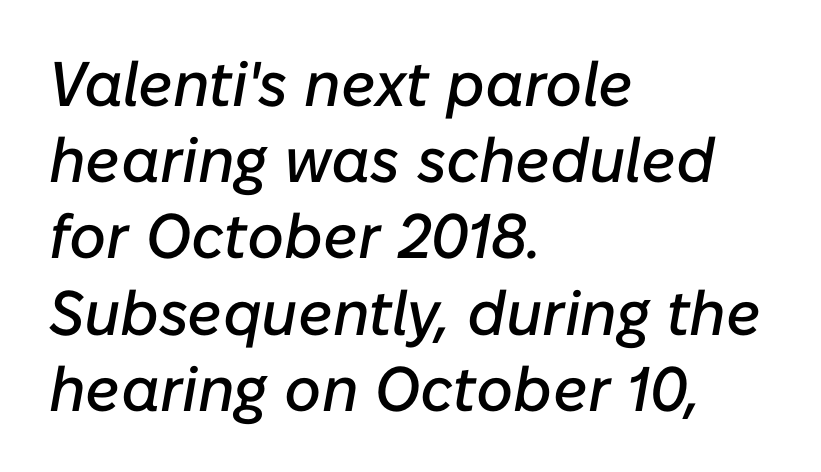
Q: Is the text italic (slanted)? A: Yes, it leans right by about 10 degrees.
Q: Is the text underlined? A: No.
Q: How is the paragraph aligned? A: Left-aligned.
Q: Is the spacing between letters normal or unusually wide? A: Normal.
Q: Width (condensed, normal, or wide)? A: Normal.
Q: Stroke contrast? A: Low.
Q: x-height? A: Medium.
Q: Monospaced? A: No.
